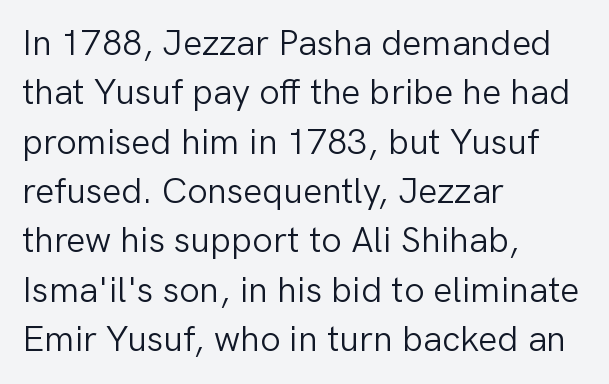
Q: Is the text bold? A: No.
Q: Is the text italic (slanted)? A: No, it is upright.
Q: Is the typeface a serif or a sans-serif typeface? A: Sans-serif.
Q: Is the text underlined? A: No.
Q: How is the paragraph aligned? A: Left-aligned.
Q: Is the spacing between letters normal or unusually wide? A: Normal.
Q: Is the spacing between lines tight, normal or loose? A: Normal.
Q: Width (condensed, normal, or wide)? A: Normal.
Q: Stroke contrast? A: Low.
Q: x-height? A: Medium.
Q: Monospaced? A: No.
